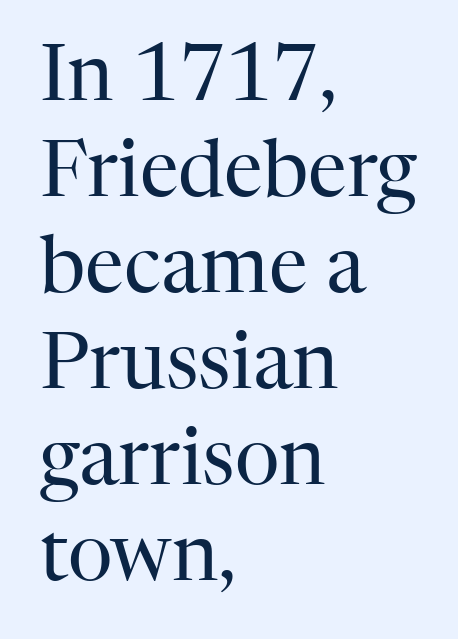
Q: Is the text bold? A: No.
Q: Is the text italic (slanted)? A: No, it is upright.
Q: Is the typeface a serif or a sans-serif typeface? A: Serif.
Q: Is the text underlined? A: No.
Q: How is the paragraph aligned? A: Left-aligned.
Q: Is the spacing between letters normal or unusually wide? A: Normal.
Q: Width (condensed, normal, or wide)? A: Normal.
Q: Stroke contrast? A: High.
Q: x-height? A: Medium.
Q: Monospaced? A: No.
